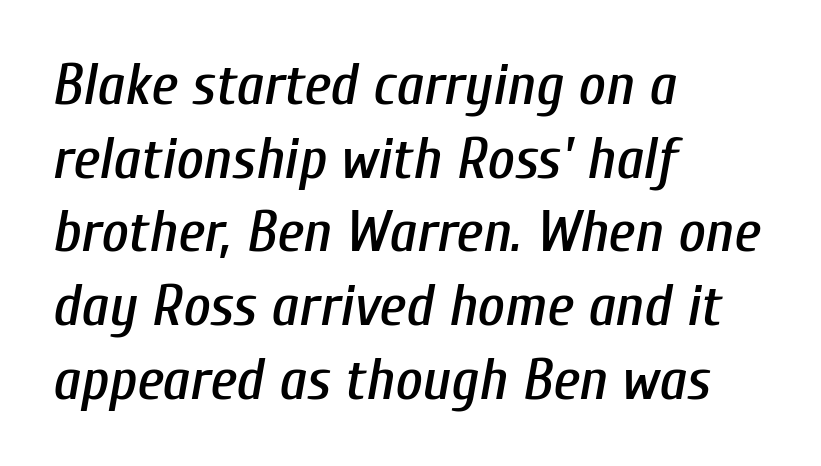
{"italic": "yes", "lean": "right", "slant_degrees": 10, "width": "condensed", "stroke_contrast": "low", "x_height": "medium", "monospaced": "no", "underline": "no", "align": "left", "line_spacing": "normal", "line_spacing_ratio": 1.25, "letter_spacing": "normal", "letter_spacing_em": 0.0, "glyph_px": 59}
